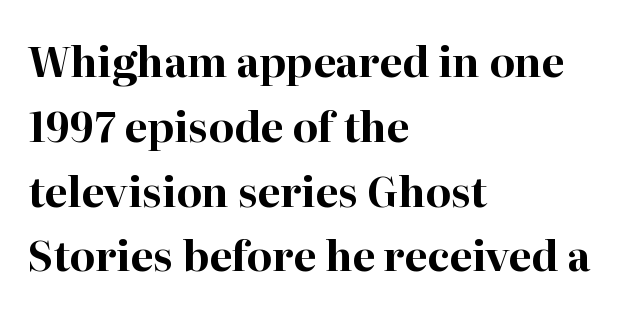
{"serif": "yes", "italic": "no", "bold": "yes", "weight": "bold", "width": "normal", "stroke_contrast": "high", "x_height": "medium", "monospaced": "no", "underline": "no", "align": "left", "line_spacing": "normal", "line_spacing_ratio": 1.58, "letter_spacing": "normal", "letter_spacing_em": 0.0, "glyph_px": 41}
